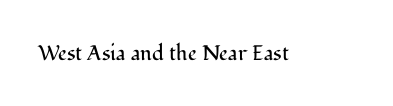
The image shows 21 px text type, upright; set normal letter spacing, not underlined.
